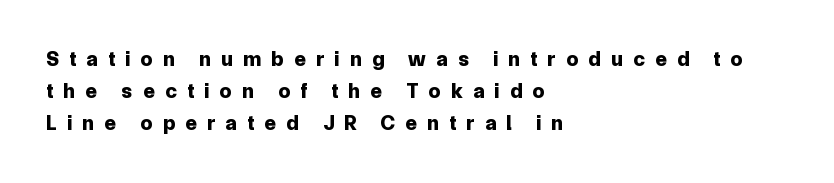
What's the leading like? Ordinary, nothing unusual. A classic flush-left, rag-right setting is used for this passage. How heavy is the stroke? Heavy — this is a bold. The horizontal fit of the characters is loose and conspicuously gappy.
